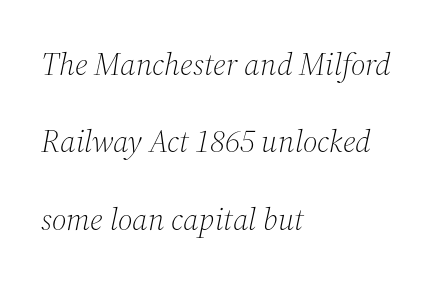
Q: Is the text bold? A: No.
Q: Is the text italic (slanted)? A: Yes, it leans right by about 12 degrees.
Q: Is the typeface a serif or a sans-serif typeface? A: Serif.
Q: Is the text underlined? A: No.
Q: How is the paragraph aligned? A: Left-aligned.
Q: Is the spacing between letters normal or unusually wide? A: Normal.
Q: Is the spacing between lines tight, normal or loose? A: Loose.
Q: Width (condensed, normal, or wide)? A: Normal.
Q: Stroke contrast? A: Medium.
Q: x-height? A: Medium.
Q: Monospaced? A: No.
